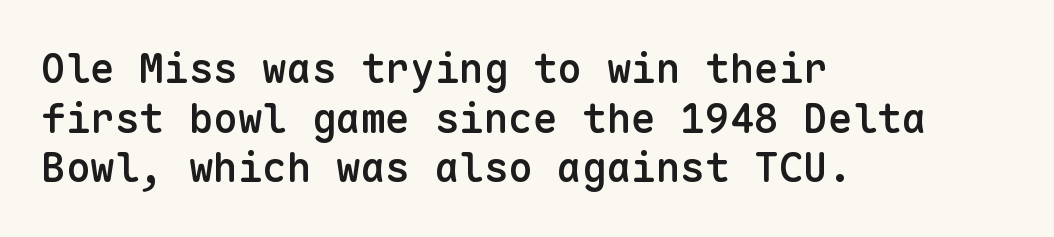
{"serif": "no", "italic": "no", "bold": "semi", "weight": "semibold", "width": "normal", "stroke_contrast": "low", "x_height": "medium", "monospaced": "yes", "underline": "no", "align": "left", "line_spacing_ratio": 1.21, "letter_spacing": "normal", "letter_spacing_em": 0.0, "glyph_px": 41}
